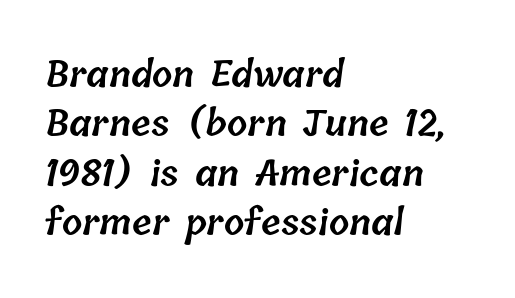
Vertical spacing — default. Underlining? Definitely not there. The tracking reads as untouched default to a designer's eye. Here the designer chose a conventional face with non-uniform glyph widths. The paragraph has a hard left edge and a soft right edge. These lines carry some extra weight — a demibold, not a full bold.
